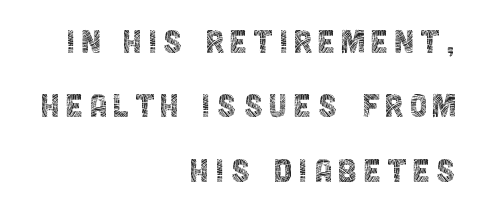
{"serif": "no", "italic": "no", "bold": "no", "weight": "thin", "width": "condensed", "x_height": "large", "monospaced": "no", "underline": "no", "align": "right", "line_spacing": "normal", "line_spacing_ratio": 1.61, "glyph_px": 40}
